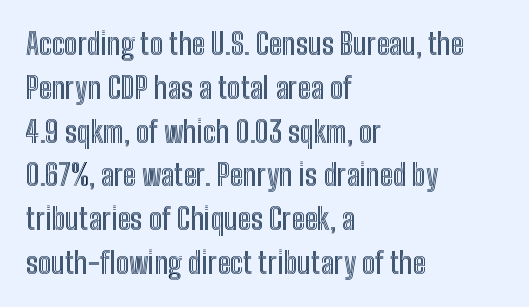
Q: Is the text italic (slanted)? A: No, it is upright.
Q: Is the text underlined? A: No.
Q: How is the paragraph aligned? A: Left-aligned.
Q: Is the spacing between letters normal or unusually wide? A: Normal.
Q: Is the spacing between lines tight, normal or loose? A: Normal.
Q: Width (condensed, normal, or wide)? A: Condensed.
Q: x-height? A: Medium.
Q: Monospaced? A: No.
